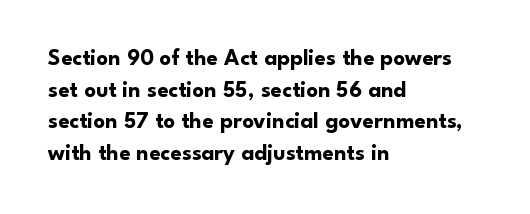
{"italic": "no", "bold": "yes", "underline": "no", "align": "left", "line_spacing": "normal", "line_spacing_ratio": 1.37, "letter_spacing": "normal", "letter_spacing_em": 0.0, "glyph_px": 23}
